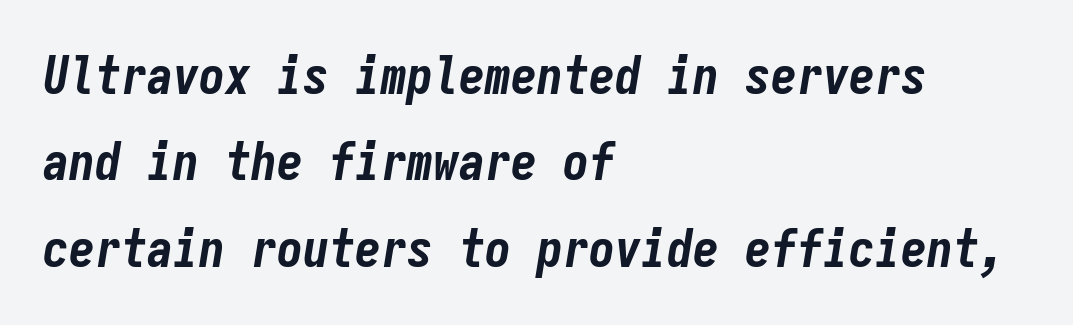
{"italic": "yes", "lean": "right", "slant_degrees": 9, "bold": "yes", "weight": "bold", "width": "condensed", "stroke_contrast": "low", "x_height": "medium", "monospaced": "yes", "underline": "no", "align": "left", "line_spacing": "normal", "line_spacing_ratio": 1.66, "letter_spacing": "normal", "letter_spacing_em": 0.0, "glyph_px": 52}
